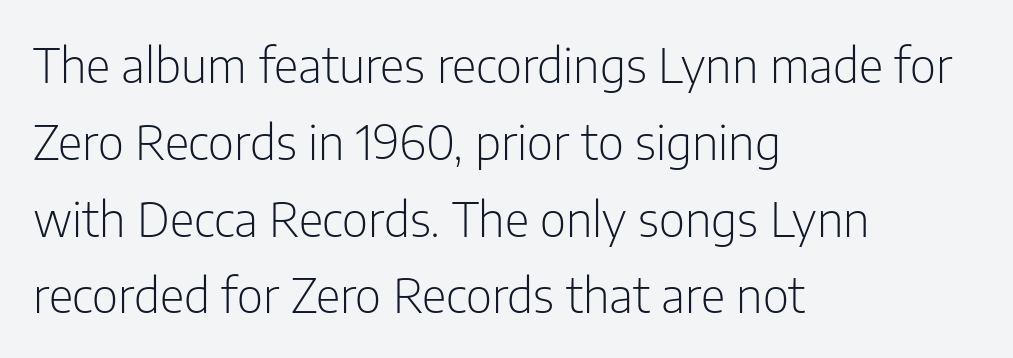
{"serif": "no", "italic": "no", "bold": "no", "weight": "light", "width": "condensed", "stroke_contrast": "low", "x_height": "medium", "monospaced": "no", "underline": "no", "align": "left", "line_spacing": "normal", "line_spacing_ratio": 1.6, "letter_spacing": "normal", "letter_spacing_em": 0.0, "glyph_px": 48}
